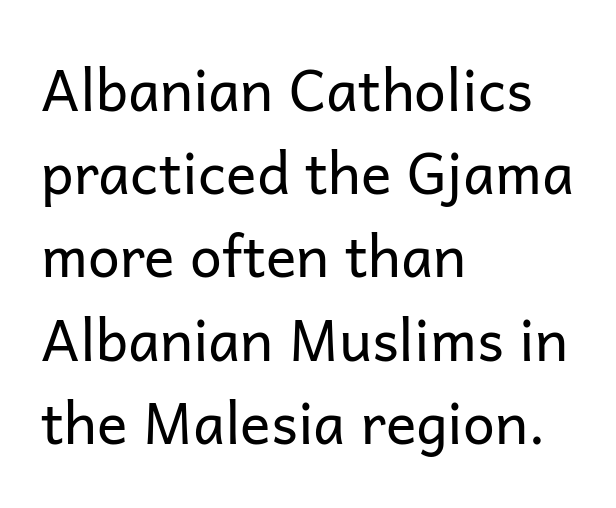
The image shows 57 px regular-weight sans-serif type, upright; set left-aligned, normal line spacing (1.46x), normal letter spacing, not underlined; low stroke contrast and a medium x-height.
